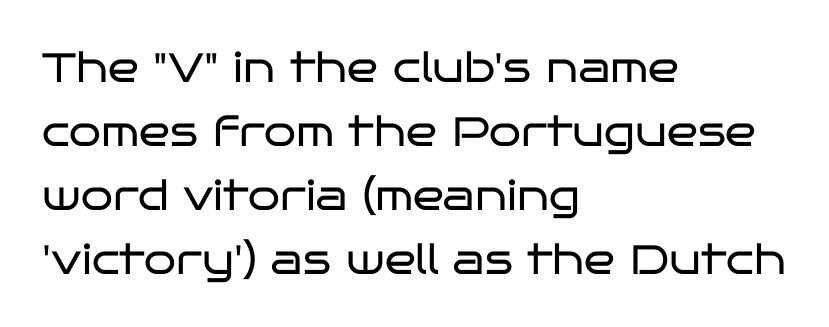
Q: Is the text bold? A: No.
Q: Is the text italic (slanted)? A: No, it is upright.
Q: Is the typeface a serif or a sans-serif typeface? A: Sans-serif.
Q: Is the text underlined? A: No.
Q: How is the paragraph aligned? A: Left-aligned.
Q: Is the spacing between letters normal or unusually wide? A: Normal.
Q: Is the spacing between lines tight, normal or loose? A: Normal.
Q: Width (condensed, normal, or wide)? A: Wide.
Q: Stroke contrast? A: Low.
Q: x-height? A: Large.
Q: Monospaced? A: No.
